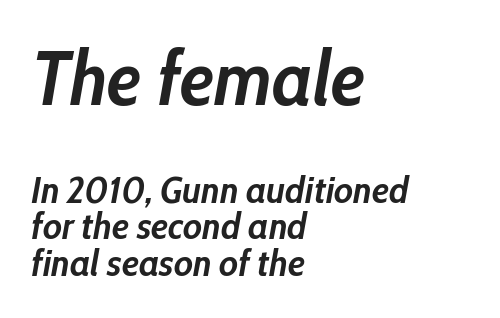
On the weight axis this lands at bold, roughly 700. Designer's note — italics engaged. Here the first block reads like a headline and the second like body copy. Reading down the block, your eye returns to a fixed left position each line. Vertical spacing — tight.
